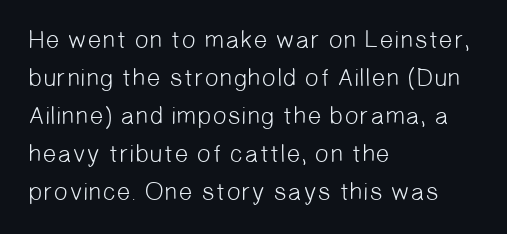
Q: Is the text bold? A: No.
Q: Is the text underlined? A: No.
Q: How is the paragraph aligned? A: Left-aligned.
Q: Is the spacing between letters normal or unusually wide? A: Normal.
Q: Is the spacing between lines tight, normal or loose? A: Normal.
